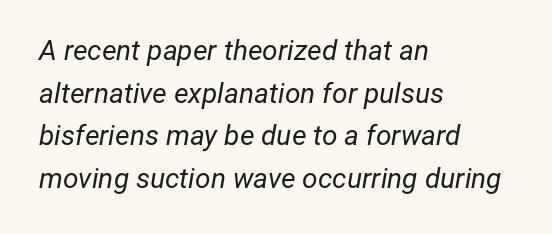
{"italic": "yes", "lean": "right", "slant_degrees": 12, "bold": "no", "weight": "regular", "width": "normal", "stroke_contrast": "low", "x_height": "medium", "monospaced": "no", "underline": "no", "align": "left", "line_spacing": "normal", "line_spacing_ratio": 1.52, "letter_spacing": "normal", "letter_spacing_em": 0.0, "glyph_px": 28}
